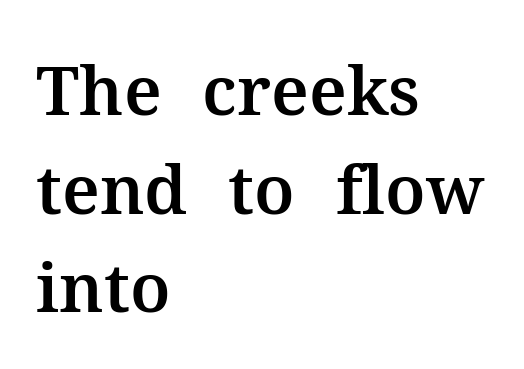
Q: Is the text italic (slanted)? A: No, it is upright.
Q: Is the typeface a serif or a sans-serif typeface? A: Serif.
Q: Is the text underlined? A: No.
Q: How is the paragraph aligned? A: Left-aligned.
Q: Is the spacing between letters normal or unusually wide? A: Normal.
Q: Is the spacing between lines tight, normal or loose? A: Normal.
Q: Width (condensed, normal, or wide)? A: Normal.
Q: Stroke contrast? A: Medium.
Q: x-height? A: Medium.
Q: Monospaced? A: No.
